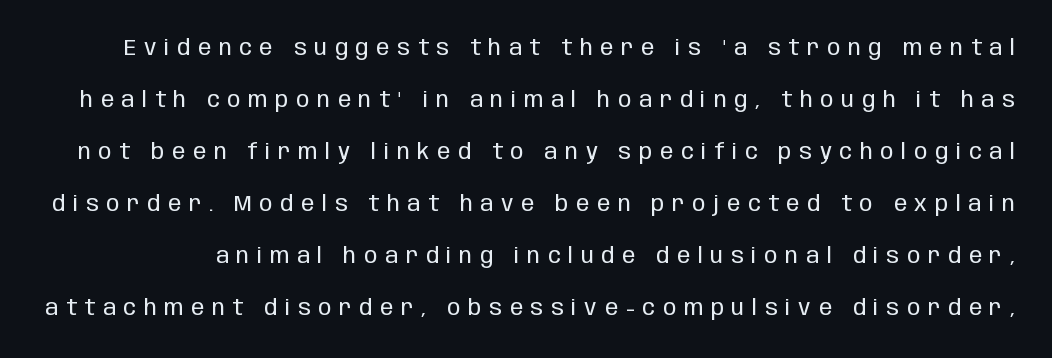
The image shows 22 px text type, upright; set loose line spacing (2.36x), unusually wide letter spacing (+0.35 em), not underlined.
